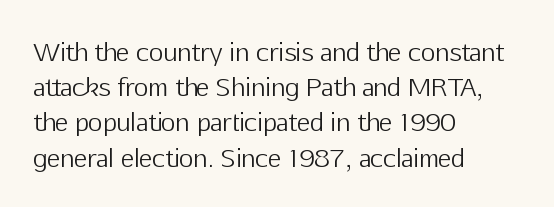
Q: Is the text bold? A: No.
Q: Is the text italic (slanted)? A: No, it is upright.
Q: Is the text underlined? A: No.
Q: How is the paragraph aligned? A: Left-aligned.
Q: Is the spacing between letters normal or unusually wide? A: Normal.
Q: Is the spacing between lines tight, normal or loose? A: Normal.
